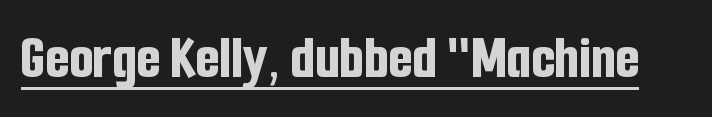
Q: Is the text bold? A: Yes.
Q: Is the text italic (slanted)? A: No, it is upright.
Q: Is the typeface a serif or a sans-serif typeface? A: Sans-serif.
Q: Is the text underlined? A: Yes.
Q: Is the spacing between letters normal or unusually wide? A: Normal.
Q: Width (condensed, normal, or wide)? A: Condensed.
Q: Stroke contrast? A: Low.
Q: x-height? A: Medium.
Q: Monospaced? A: No.
